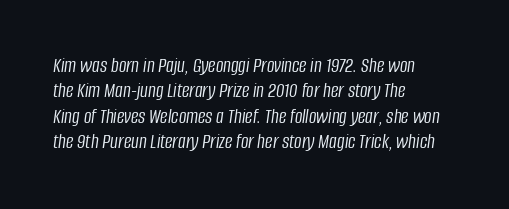
{"italic": "yes", "lean": "right", "slant_degrees": 8, "bold": "no", "underline": "no", "align": "left", "line_spacing_ratio": 1.21, "letter_spacing": "normal", "letter_spacing_em": 0.0, "glyph_px": 21}
